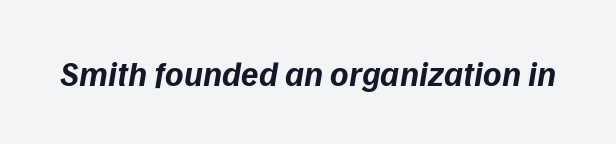
{"serif": "no", "bold": "yes", "weight": "bold", "width": "normal", "stroke_contrast": "low", "x_height": "medium", "monospaced": "no", "underline": "no", "letter_spacing": "normal", "letter_spacing_em": 0.0, "glyph_px": 35}
